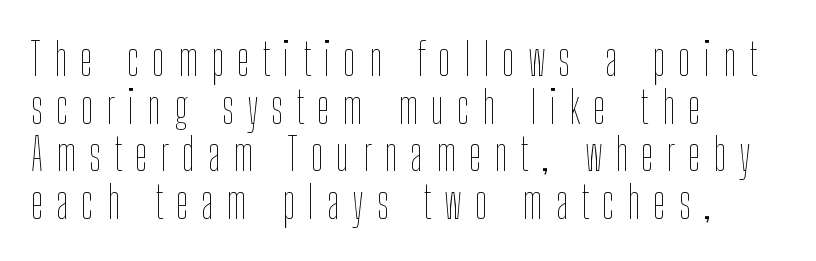
The image shows 45 px thin, condensed type, upright; set left-aligned, tight line spacing (1.06x), unusually wide letter spacing (+0.29 em), not underlined; low stroke contrast and a medium x-height.
